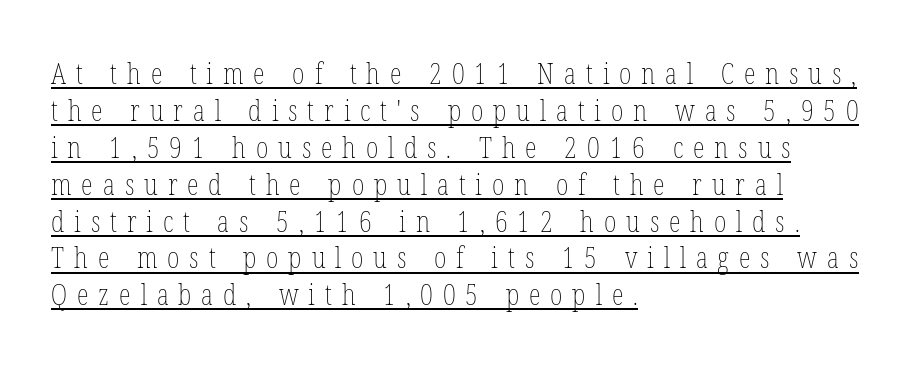
Notice how a bar underscores the lettering throughout. Substantial extra tracking has been applied to these lines. Here the designer chose a conventional face with non-uniform glyph widths. The text block is weighted toward the left margin, trailing off unevenly rightward. Quick note: not italic, upright.
